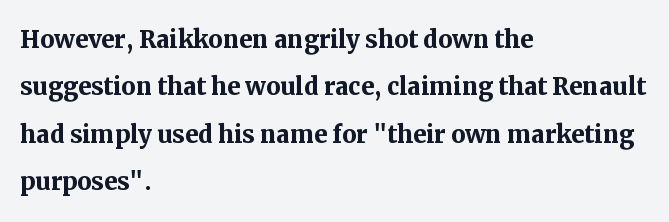
The image shows 32 px semibold serif type, upright; set left-aligned, normal line spacing (1.48x), normal letter spacing, not underlined; medium stroke contrast and a medium x-height.
